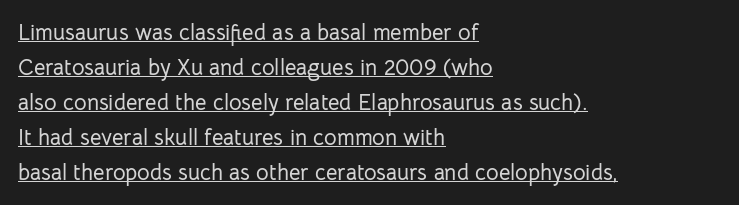
Q: Is the text italic (slanted)? A: No, it is upright.
Q: Is the text underlined? A: Yes.
Q: How is the paragraph aligned? A: Left-aligned.
Q: Is the spacing between letters normal or unusually wide? A: Normal.
Q: Is the spacing between lines tight, normal or loose? A: Normal.
